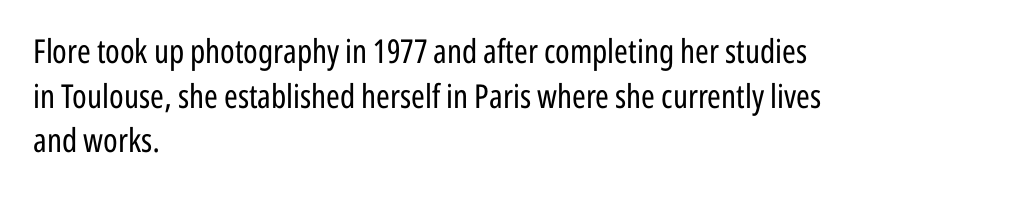
The image shows 33 px regular-weight, condensed sans-serif type, upright; set left-aligned, normal line spacing (1.35x), normal letter spacing, not underlined; low stroke contrast and a medium x-height.
